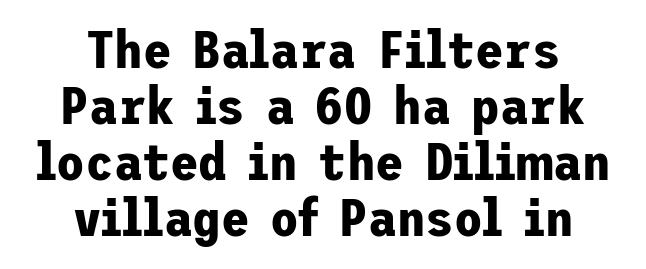
The image shows 52 px bold sans-serif type, upright; set centered, tight line spacing (1.08x), normal letter spacing, not underlined; low stroke contrast and a medium x-height.
